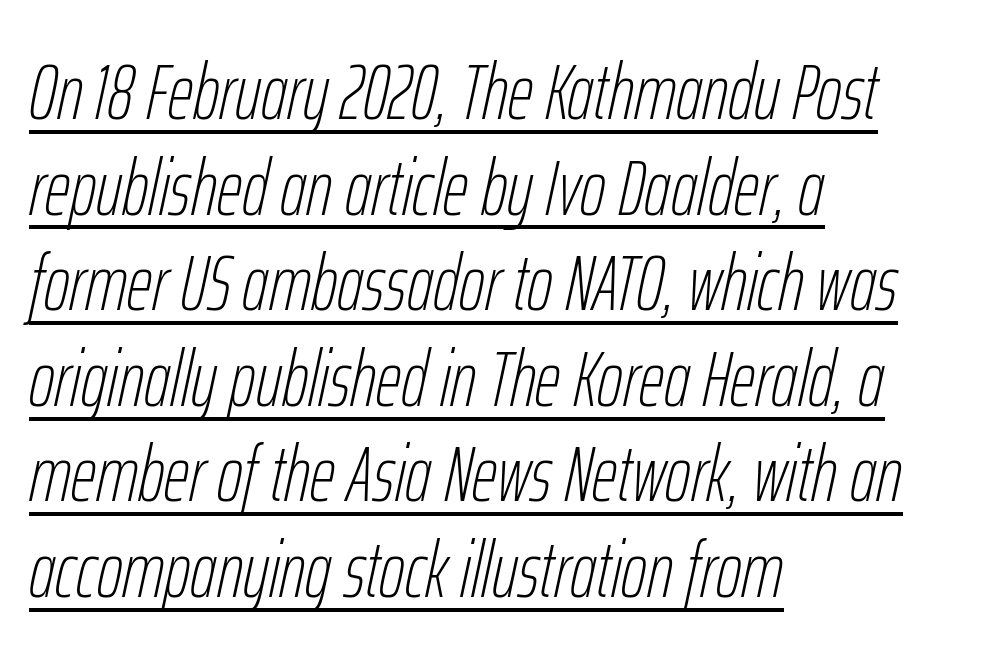
The image shows 79 px thin, condensed type, italic (leaning right); set left-aligned, line spacing 1.21x, normal letter spacing, underlined; low stroke contrast and a medium x-height.
